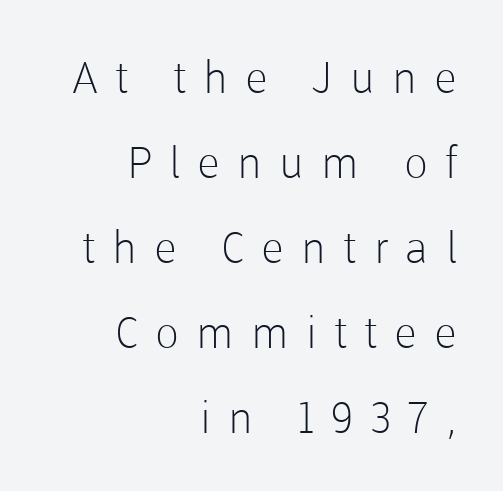
All the whitespace from short lines collects on the left. Serifs: no, the terminals of the letterforms are clean. Short note: letters widely spaced. Is this a heavy cut? Hardly; it is regular or lighter. Unmarked baselines from the first word to the last. The axis of the letterforms is exactly vertical.
